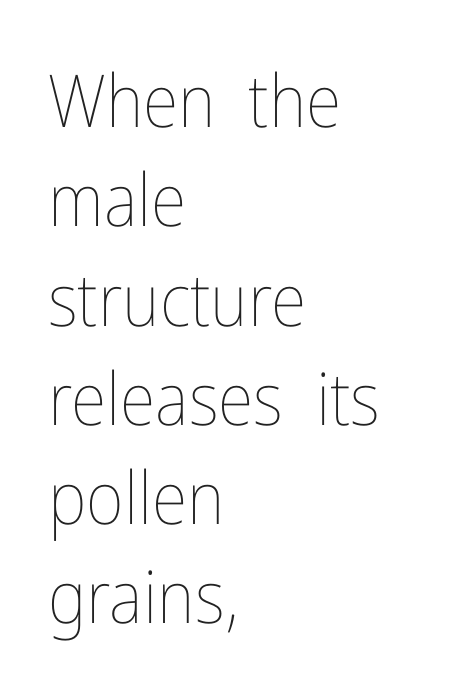
Q: Is the text bold? A: No.
Q: Is the text italic (slanted)? A: No, it is upright.
Q: Is the text underlined? A: No.
Q: How is the paragraph aligned? A: Left-aligned.
Q: Is the spacing between letters normal or unusually wide? A: Normal.
Q: Is the spacing between lines tight, normal or loose? A: Normal.
Q: Width (condensed, normal, or wide)? A: Condensed.
Q: Stroke contrast? A: Low.
Q: x-height? A: Medium.
Q: Monospaced? A: No.
